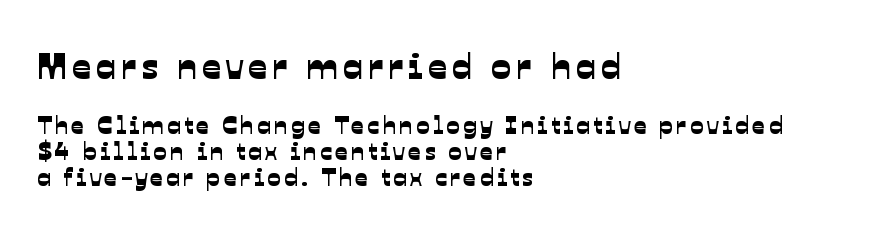
The image shows 37 px sans-serif type; set left-aligned, tight line spacing (1.04x), not underlined; the first (top) block is 1.48x larger; low stroke contrast and a medium x-height.
